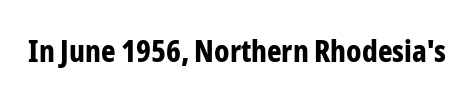
{"serif": "no", "italic": "no", "bold": "yes", "weight": "bold", "width": "condensed", "stroke_contrast": "low", "x_height": "medium", "monospaced": "no", "underline": "no", "letter_spacing": "normal", "letter_spacing_em": 0.0, "glyph_px": 31}
